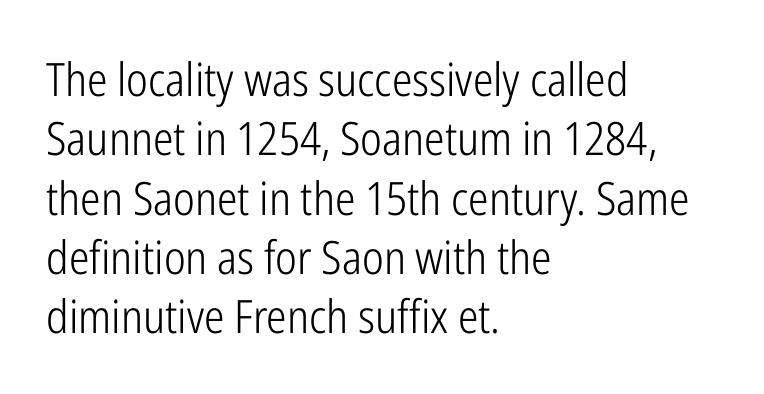
Observe the ordinary spacing: letters are neighbours, not strangers. Interline gaps are of average width in this sample. Honestly, there is no underline to notice here at all. You can tell it's not italic because the verticals are truly vertical.
